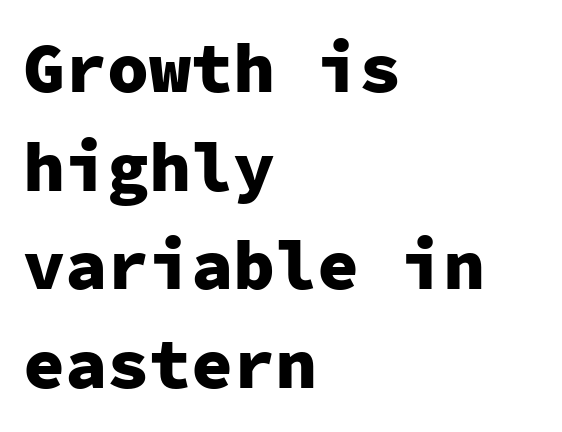
The image shows 70 px heavy sans-serif type, upright, monospaced; set left-aligned, normal line spacing (1.41x), normal letter spacing, not underlined; low stroke contrast and a medium x-height.
